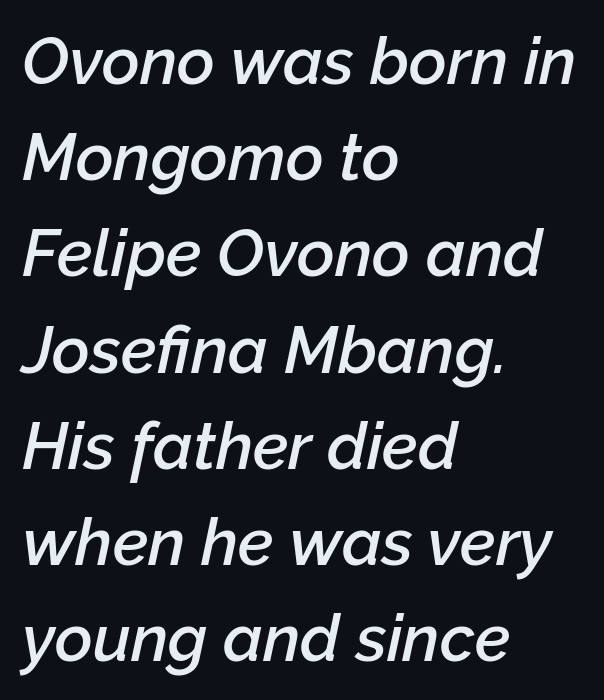
The image shows 65 px semibold type, italic (leaning right); set left-aligned, normal line spacing (1.48x), normal letter spacing, not underlined; low stroke contrast and a medium x-height.
